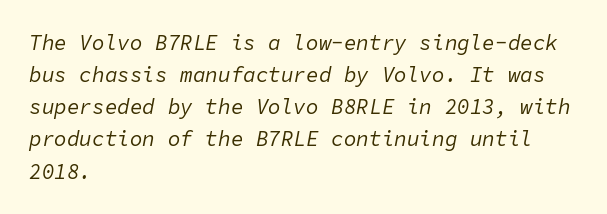
{"italic": "yes", "lean": "right", "slant_degrees": 11, "bold": "no", "underline": "no", "align": "left", "line_spacing": "normal", "line_spacing_ratio": 1.53, "letter_spacing": "normal", "letter_spacing_em": 0.0, "glyph_px": 21}
